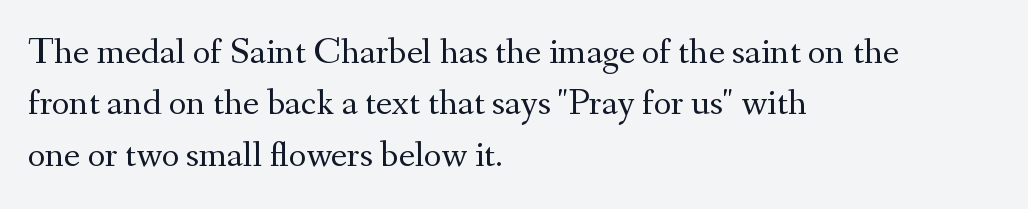
Q: Is the text bold? A: No.
Q: Is the text italic (slanted)? A: No, it is upright.
Q: Is the typeface a serif or a sans-serif typeface? A: Serif.
Q: Is the text underlined? A: No.
Q: How is the paragraph aligned? A: Left-aligned.
Q: Is the spacing between letters normal or unusually wide? A: Normal.
Q: Is the spacing between lines tight, normal or loose? A: Normal.
Q: Width (condensed, normal, or wide)? A: Normal.
Q: Stroke contrast? A: Medium.
Q: x-height? A: Small.
Q: Monospaced? A: No.
